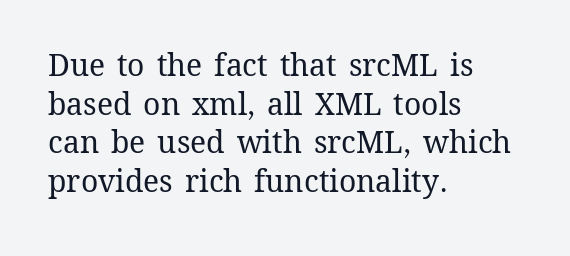
Q: Is the text bold? A: No.
Q: Is the text italic (slanted)? A: No, it is upright.
Q: Is the text underlined? A: No.
Q: How is the paragraph aligned? A: Left-aligned.
Q: Is the spacing between letters normal or unusually wide? A: Normal.
Q: Is the spacing between lines tight, normal or loose? A: Normal.
Q: Width (condensed, normal, or wide)? A: Normal.
Q: Stroke contrast? A: Medium.
Q: x-height? A: Medium.
Q: Monospaced? A: No.
